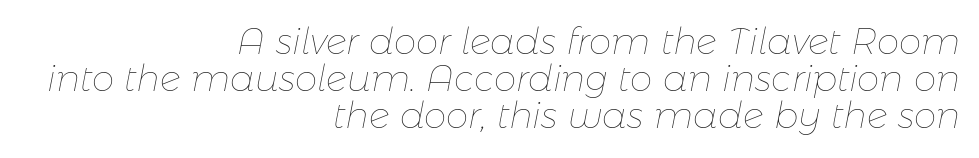
Q: Is the text bold? A: No.
Q: Is the text italic (slanted)? A: Yes, it leans right by about 11 degrees.
Q: Is the text underlined? A: No.
Q: How is the paragraph aligned? A: Right-aligned.
Q: Is the spacing between letters normal or unusually wide? A: Normal.
Q: Is the spacing between lines tight, normal or loose? A: Tight.
Q: Width (condensed, normal, or wide)? A: Normal.
Q: Stroke contrast? A: Low.
Q: x-height? A: Medium.
Q: Monospaced? A: No.
